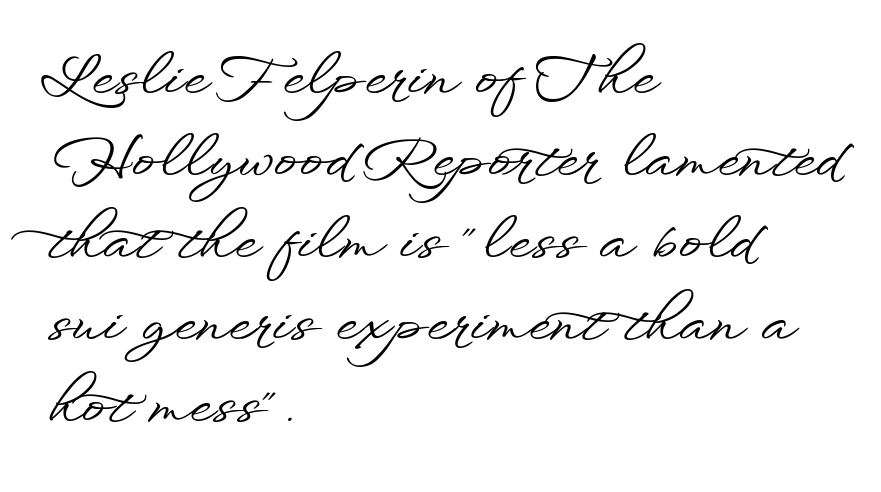
{"serif": "no", "width": "wide", "stroke_contrast": "low", "x_height": "small", "monospaced": "no", "underline": "no", "align": "left", "line_spacing": "normal", "line_spacing_ratio": 1.44, "letter_spacing": "normal", "letter_spacing_em": 0.0, "glyph_px": 57}
